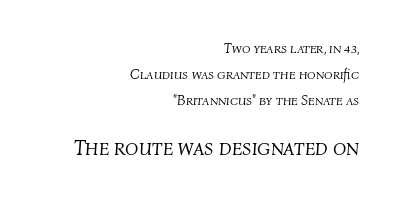
Underline: absent. The axis of the letterforms is tilted away from vertical. Inter-character spacing is left at the font's built-in metrics. The rendering anchors every line to the right-hand side. Reading top to bottom, the characters get bigger at the block break.
